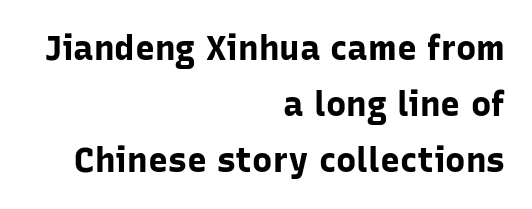
What's the leading like? Ordinary, nothing unusual. A clean baseline with only descenders dipping below it. Notice how the stems are strictly vertical — no italics here. Does the weight exceed regular? Yes, all the way to bold.
